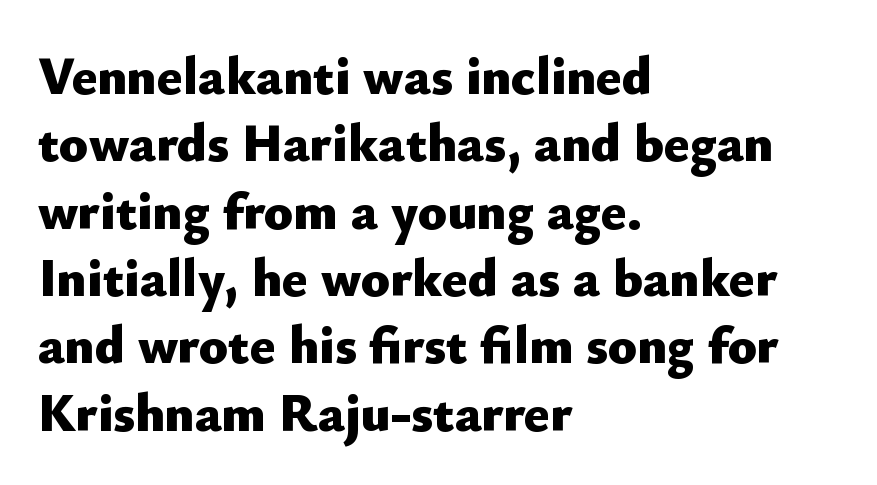
The image shows 53 px heavy sans-serif type, upright; set left-aligned, normal line spacing (1.27x), normal letter spacing, not underlined; low stroke contrast and a small x-height.
